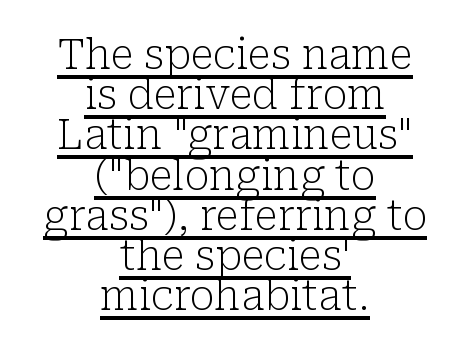
{"serif": "yes", "italic": "no", "bold": "no", "weight": "light", "width": "normal", "stroke_contrast": "low", "x_height": "medium", "monospaced": "no", "underline": "yes", "align": "center", "line_spacing": "tight", "line_spacing_ratio": 0.98, "letter_spacing": "normal", "letter_spacing_em": 0.0, "glyph_px": 41}
